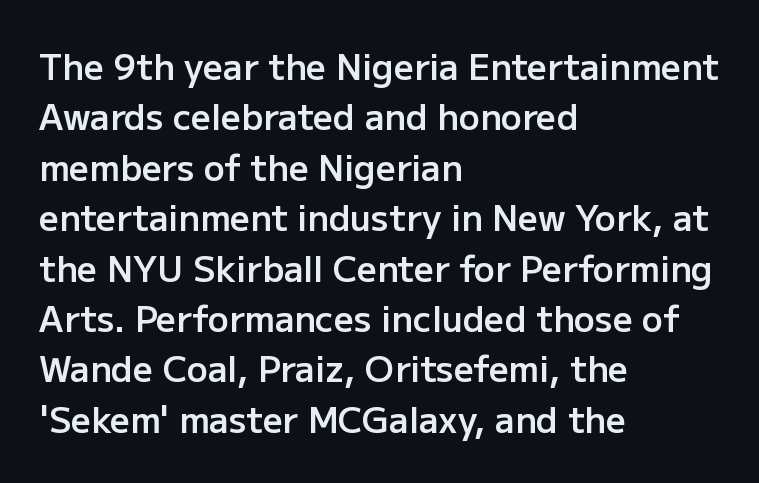
Q: Is the text bold? A: Semi-bold.
Q: Is the text italic (slanted)? A: No, it is upright.
Q: Is the typeface a serif or a sans-serif typeface? A: Sans-serif.
Q: Is the text underlined? A: No.
Q: How is the paragraph aligned? A: Left-aligned.
Q: Is the spacing between letters normal or unusually wide? A: Normal.
Q: Is the spacing between lines tight, normal or loose? A: Normal.
Q: Width (condensed, normal, or wide)? A: Normal.
Q: Stroke contrast? A: Low.
Q: x-height? A: Medium.
Q: Monospaced? A: No.
